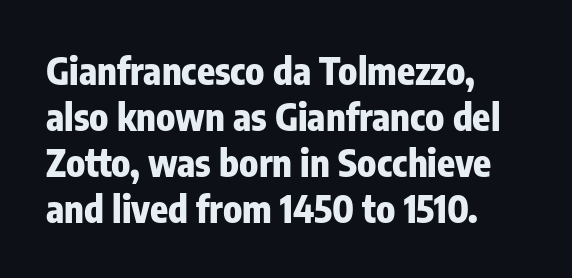
Q: Is the text bold? A: Yes.
Q: Is the text italic (slanted)? A: No, it is upright.
Q: Is the typeface a serif or a sans-serif typeface? A: Sans-serif.
Q: Is the text underlined? A: No.
Q: How is the paragraph aligned? A: Left-aligned.
Q: Is the spacing between letters normal or unusually wide? A: Normal.
Q: Width (condensed, normal, or wide)? A: Condensed.
Q: Stroke contrast? A: Low.
Q: x-height? A: Medium.
Q: Monospaced? A: No.
